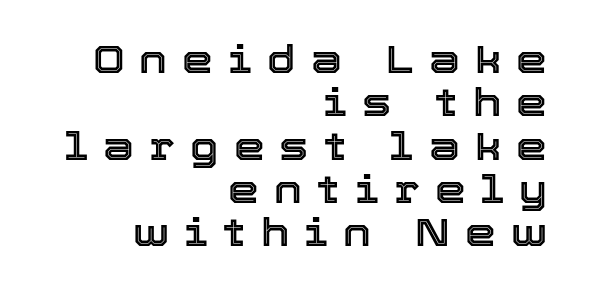
The image shows 39 px text type, upright; set right-aligned, tight line spacing (1.11x), unusually wide letter spacing (+0.39 em), not underlined; a medium x-height.
